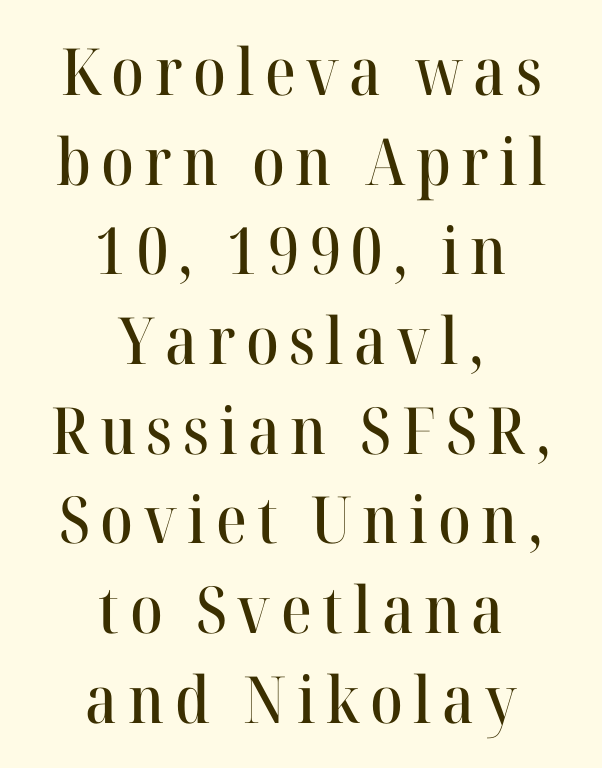
Q: Is the text italic (slanted)? A: No, it is upright.
Q: Is the typeface a serif or a sans-serif typeface? A: Serif.
Q: Is the text underlined? A: No.
Q: How is the paragraph aligned? A: Centered.
Q: Is the spacing between lines tight, normal or loose? A: Normal.
Q: Width (condensed, normal, or wide)? A: Normal.
Q: Stroke contrast? A: High.
Q: x-height? A: Medium.
Q: Monospaced? A: No.
